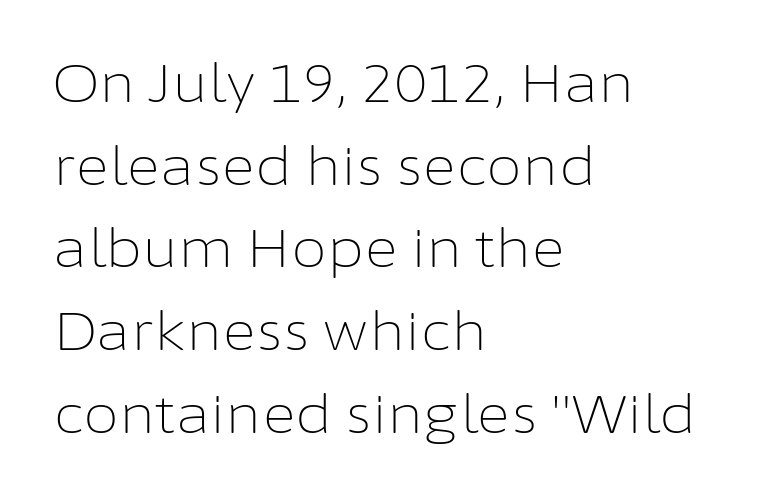
The image shows 52 px light sans-serif type, upright; set left-aligned, normal line spacing (1.59x), normal letter spacing, not underlined; low stroke contrast and a medium x-height.
